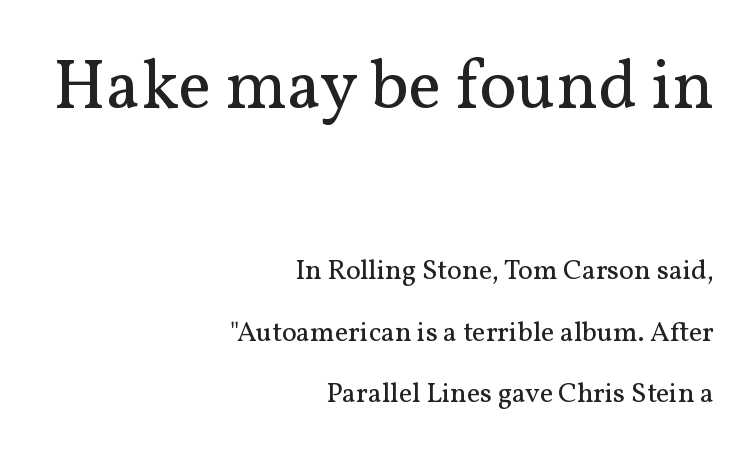
Q: Is the text bold? A: No.
Q: Is the text italic (slanted)? A: No, it is upright.
Q: Is the typeface a serif or a sans-serif typeface? A: Serif.
Q: Is the text underlined? A: No.
Q: How is the paragraph aligned? A: Right-aligned.
Q: Is the spacing between letters normal or unusually wide? A: Normal.
Q: Is the spacing between lines tight, normal or loose? A: Loose.
Q: Which block of text is set in a larger size, the first (top) or the second (bottom)? A: The first (top) one.
Q: Width (condensed, normal, or wide)? A: Normal.
Q: Stroke contrast? A: Medium.
Q: x-height? A: Medium.
Q: Monospaced? A: No.
